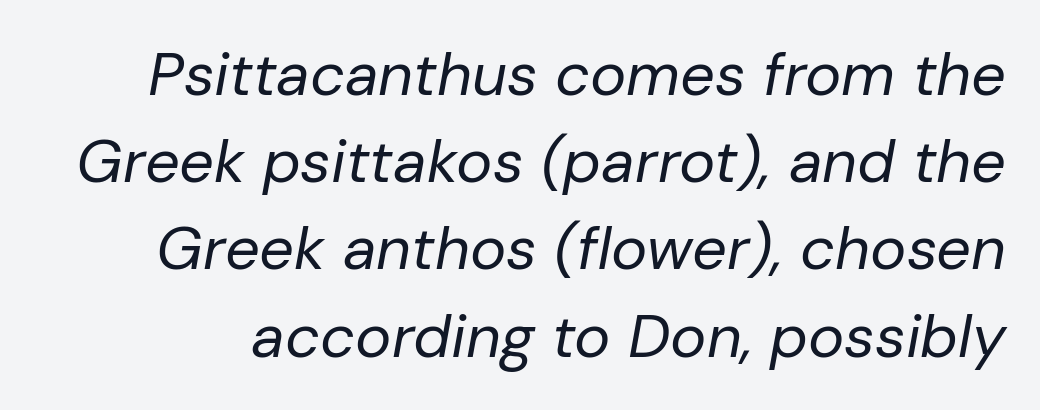
{"italic": "yes", "lean": "right", "slant_degrees": 10, "bold": "no", "weight": "regular", "width": "normal", "stroke_contrast": "low", "x_height": "medium", "monospaced": "no", "underline": "no", "line_spacing": "normal", "line_spacing_ratio": 1.43, "letter_spacing": "normal", "letter_spacing_em": 0.0, "glyph_px": 61}
